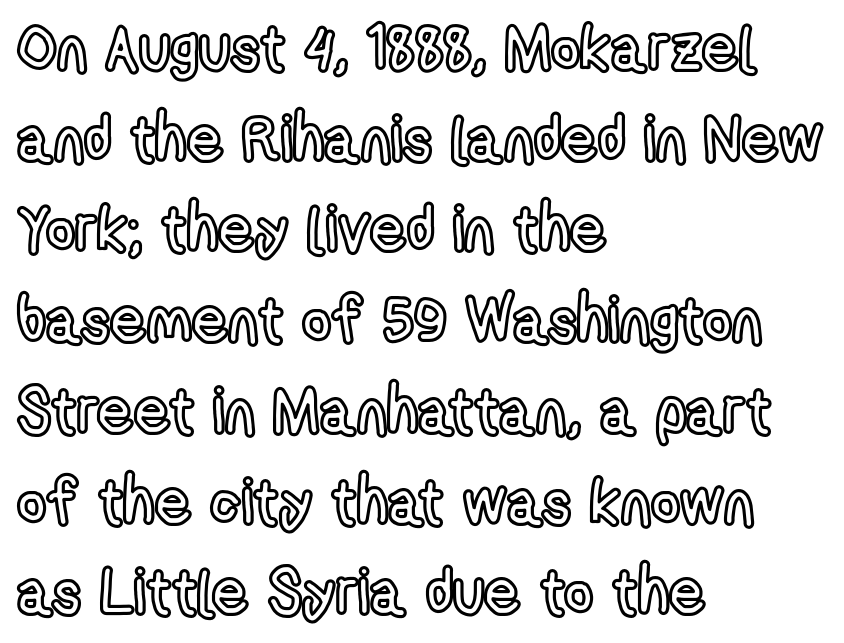
{"italic": "no", "width": "condensed", "x_height": "medium", "monospaced": "no", "underline": "no", "align": "left", "line_spacing": "normal", "line_spacing_ratio": 1.44, "letter_spacing": "normal", "letter_spacing_em": 0.0, "glyph_px": 63}
